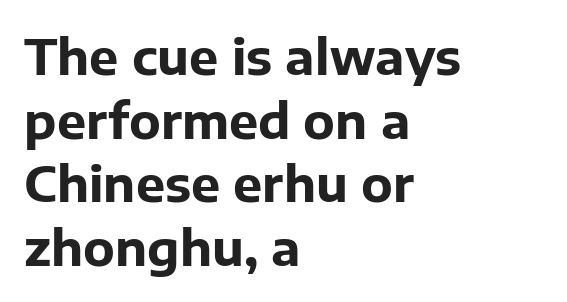
The image shows 49 px bold sans-serif type, upright; set left-aligned, normal line spacing (1.3x), normal letter spacing, not underlined; low stroke contrast and a medium x-height.
